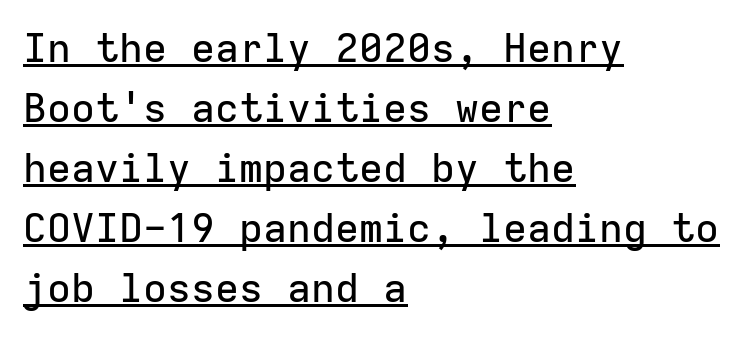
Q: Is the text italic (slanted)? A: No, it is upright.
Q: Is the typeface a serif or a sans-serif typeface? A: Sans-serif.
Q: Is the text underlined? A: Yes.
Q: How is the paragraph aligned? A: Left-aligned.
Q: Is the spacing between letters normal or unusually wide? A: Normal.
Q: Is the spacing between lines tight, normal or loose? A: Normal.
Q: Width (condensed, normal, or wide)? A: Normal.
Q: Stroke contrast? A: Low.
Q: x-height? A: Medium.
Q: Monospaced? A: Yes.
